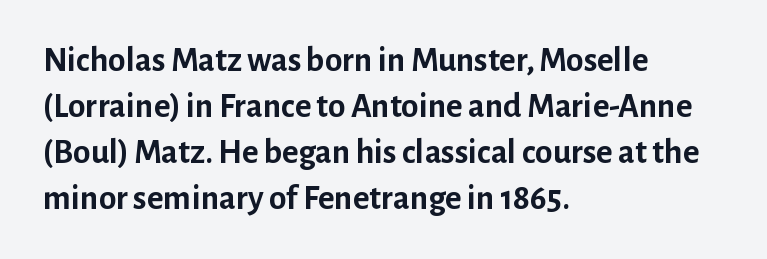
Q: Is the text bold? A: Yes.
Q: Is the text italic (slanted)? A: No, it is upright.
Q: Is the typeface a serif or a sans-serif typeface? A: Sans-serif.
Q: Is the text underlined? A: No.
Q: How is the paragraph aligned? A: Left-aligned.
Q: Is the spacing between letters normal or unusually wide? A: Normal.
Q: Is the spacing between lines tight, normal or loose? A: Normal.
Q: Width (condensed, normal, or wide)? A: Normal.
Q: Stroke contrast? A: Low.
Q: x-height? A: Medium.
Q: Monospaced? A: No.
